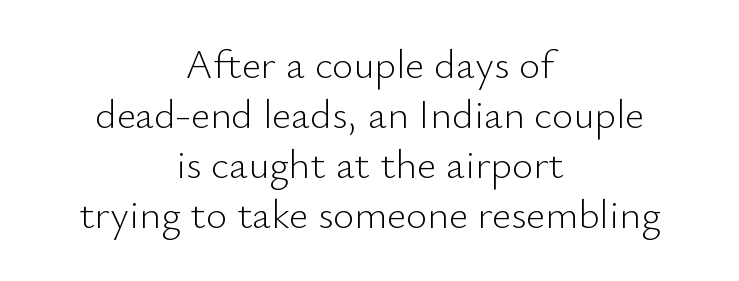
{"serif": "no", "italic": "no", "bold": "no", "weight": "light", "width": "normal", "stroke_contrast": "low", "x_height": "small", "monospaced": "no", "underline": "no", "align": "center", "line_spacing_ratio": 1.22, "letter_spacing": "normal", "letter_spacing_em": 0.0, "glyph_px": 41}
